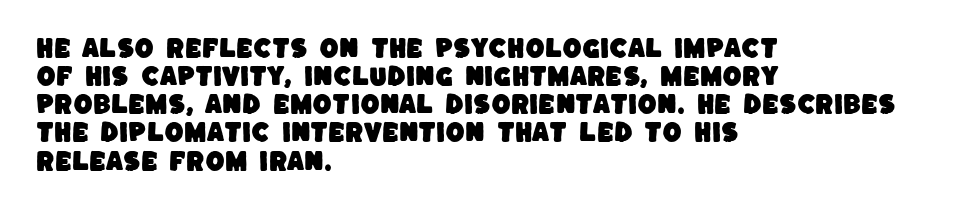
The lines sit at an ordinary, default distance from one another. Alignment: flush left. The tracking reads as untouched default to a designer's eye. The area under the type is left untouched.
